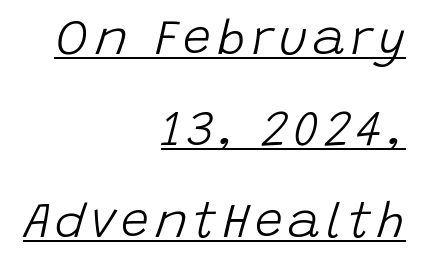
The image shows 50 px light type, italic (leaning right); set right-aligned, line spacing 1.83x, underlined; low stroke contrast and a large x-height.
